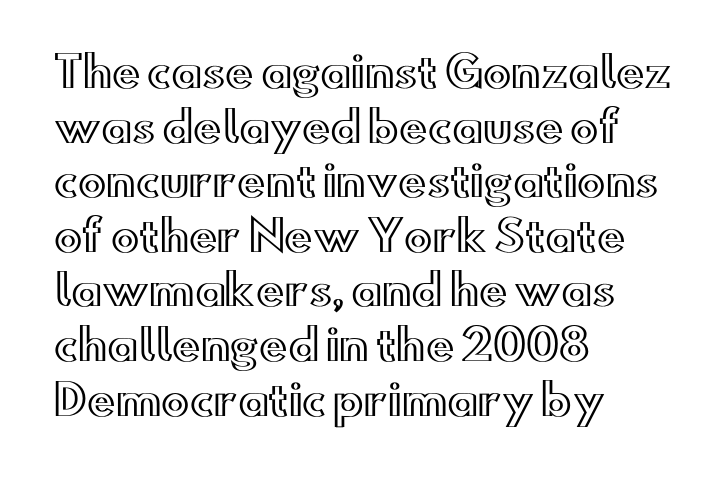
The image shows 42 px wide type, upright; set left-aligned, normal line spacing (1.3x), normal letter spacing, not underlined; a small x-height.
